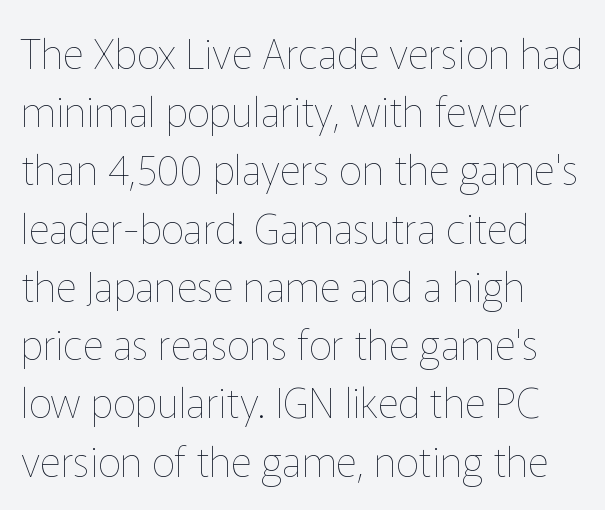
When letters stand straight like this, we call the style roman or upright. Note the varied advance widths — an 'i' is clearly narrower than an 'm'. If you drew a ruler down the left edge, every line would touch it. The string is rendered with underlining switched off. Notice how descenders clear the ascenders below comfortably — that's standard leading. The type is set solid horizontally, with unmodified tracking.
